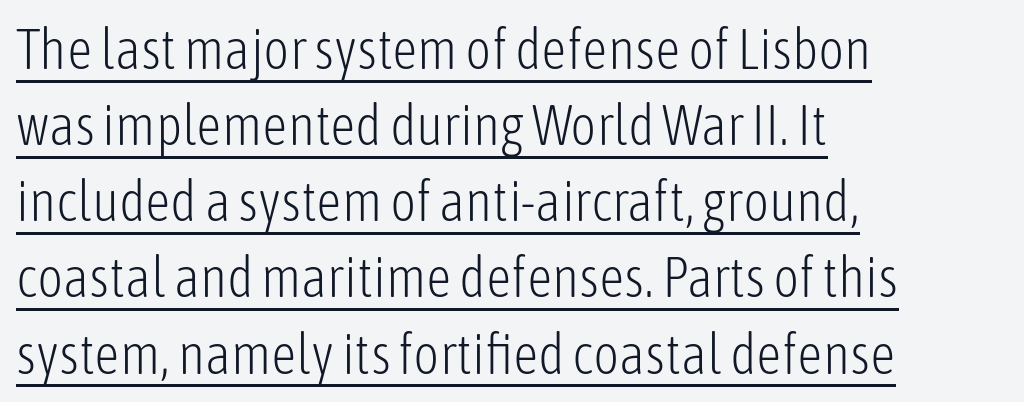
The rag falls on the right side of this text block. Is the letter spacing exaggerated? No — it looks like the ordinary default. In designer terms, the underline attribute is active on this setting. The characters display no serif detailing; their extremities are plain.
